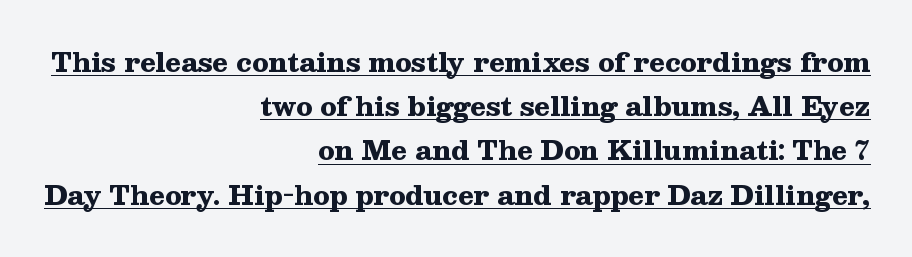
{"italic": "no", "bold": "yes", "underline": "yes", "align": "right", "line_spacing": "normal", "line_spacing_ratio": 1.7, "letter_spacing": "normal", "letter_spacing_em": 0.0, "glyph_px": 26}
